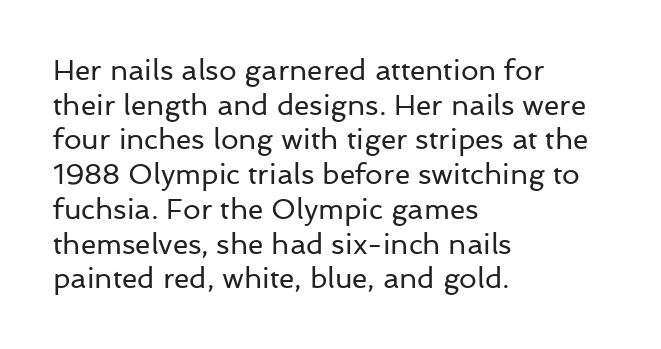
Weight: in the light-to-regular range. The designer went with a sans here, leaving each stem footless. Descenders are the only things crossing below the line. Line starts are locked; line ends wander.
